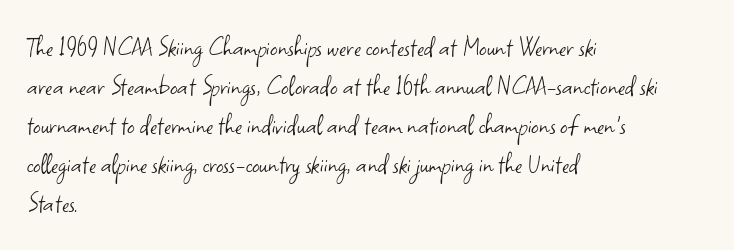
Leading: standard. Each letter keeps its own natural width here, so spacing adapts to shape. Weight: in the light-to-regular range.
